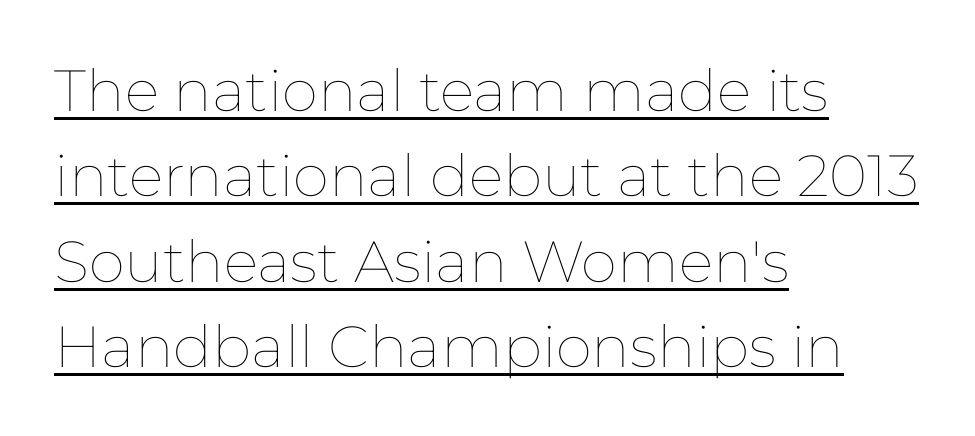
{"italic": "no", "bold": "no", "weight": "thin", "width": "normal", "stroke_contrast": "low", "x_height": "medium", "monospaced": "no", "underline": "yes", "align": "left", "line_spacing": "normal", "line_spacing_ratio": 1.47, "letter_spacing": "normal", "letter_spacing_em": 0.0, "glyph_px": 58}
